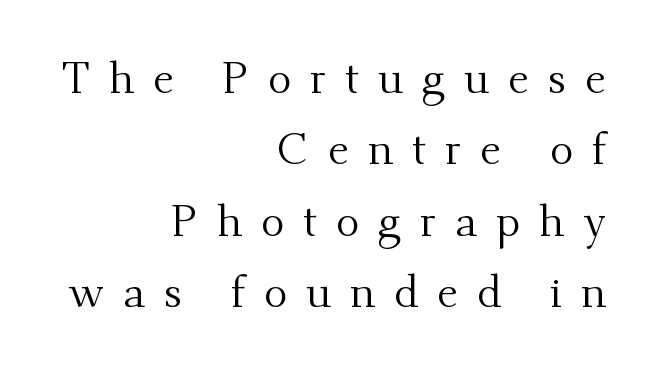
Between one letter and the next there's a generous, obvious gap. Counters stay open thanks to moderate or lighter strokes. Each new line begins a customary step beneath the previous one. The letters stand straight up with perfectly vertical stems. A student would call this right alignment; a typographer would say flush right, rag left. Do the characters align in a grid? No, the font is proportional.
